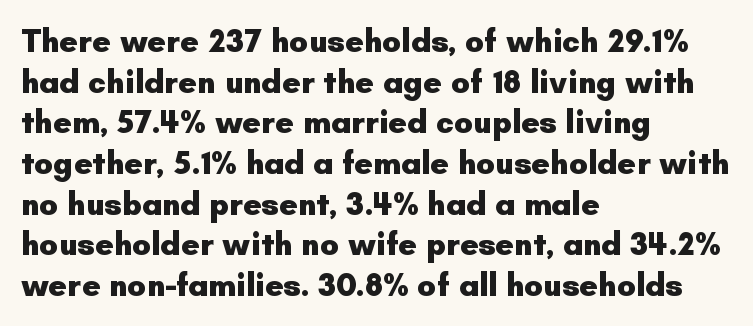
The image shows 32 px heavy sans-serif type, upright; set left-aligned, normal line spacing (1.27x), normal letter spacing, not underlined; low stroke contrast and a small x-height.
